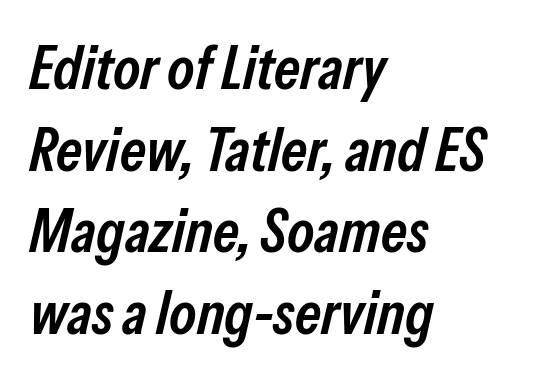
The image shows 61 px semibold, condensed type, italic (leaning right); set left-aligned, normal line spacing (1.34x), normal letter spacing, not underlined; low stroke contrast and a medium x-height.
